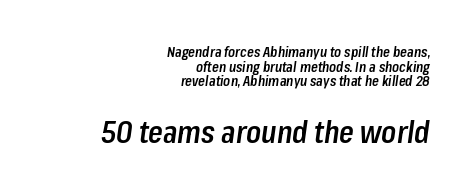
Typographic density is moderately raised because the face is semibold. No extra tracking has been applied to these lines. The rendering uses a small line-height, squeezing the rows. Do the characters align in a grid? No, the font is proportional. Here the second block reads like a headline and the first like body copy.
